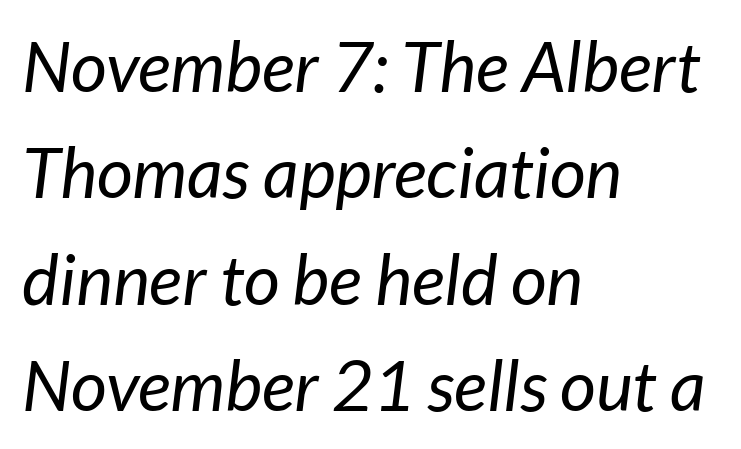
Tall strokes in this sample are angled rather than plumb. Stem width sits at or under what a default text font uses. Underline: absent. Summary of vertical rhythm: regular, with standard interline spacing.
